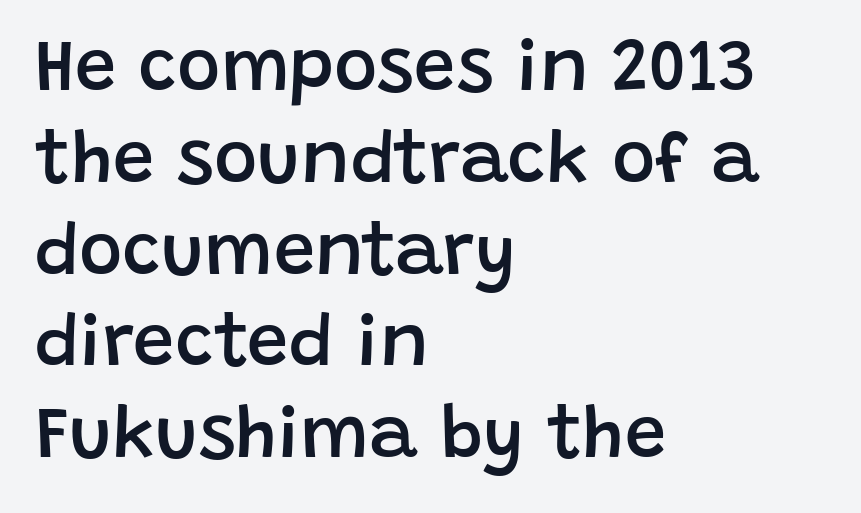
Q: Is the text bold? A: Semi-bold.
Q: Is the text italic (slanted)? A: No, it is upright.
Q: Is the typeface a serif or a sans-serif typeface? A: Sans-serif.
Q: Is the text underlined? A: No.
Q: How is the paragraph aligned? A: Left-aligned.
Q: Is the spacing between letters normal or unusually wide? A: Normal.
Q: Width (condensed, normal, or wide)? A: Normal.
Q: Stroke contrast? A: Low.
Q: x-height? A: Large.
Q: Monospaced? A: No.
